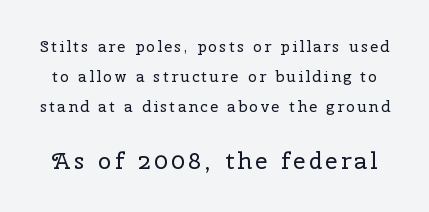
The typesetting does not lean heavy: it is not bold. Quick note: not italic, upright. Descenders hang freely into open space. These two chunks differ in scale, with the bottom chunk taking the larger measure.
